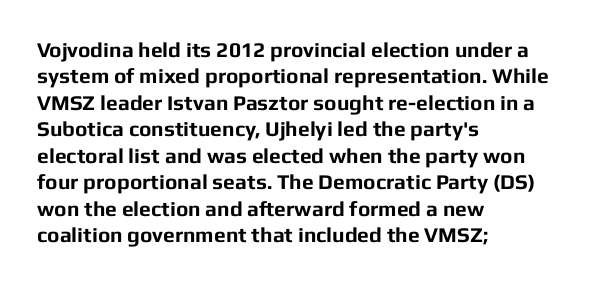
Q: Is the text bold? A: Yes.
Q: Is the text italic (slanted)? A: No, it is upright.
Q: Is the text underlined? A: No.
Q: How is the paragraph aligned? A: Left-aligned.
Q: Is the spacing between letters normal or unusually wide? A: Normal.
Q: Is the spacing between lines tight, normal or loose? A: Normal.
